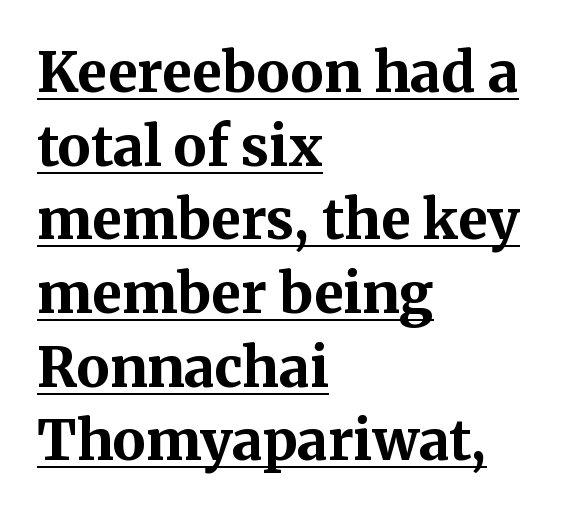
The rag falls on the right side of this text block. The designer left line spacing at the default. A baseline rule has been typeset under these characters. The type sits square on the baseline with zero lean.
